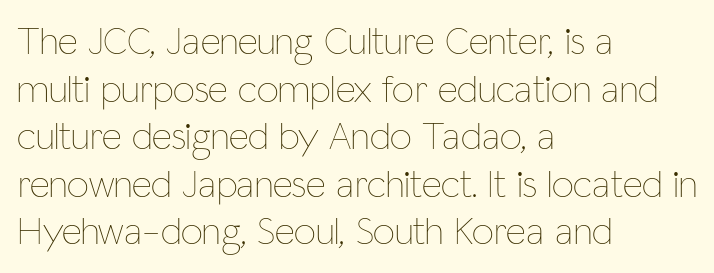
The image shows 39 px thin, condensed type, upright; set left-aligned, line spacing 1.22x, normal letter spacing, not underlined; low stroke contrast and a medium x-height.
